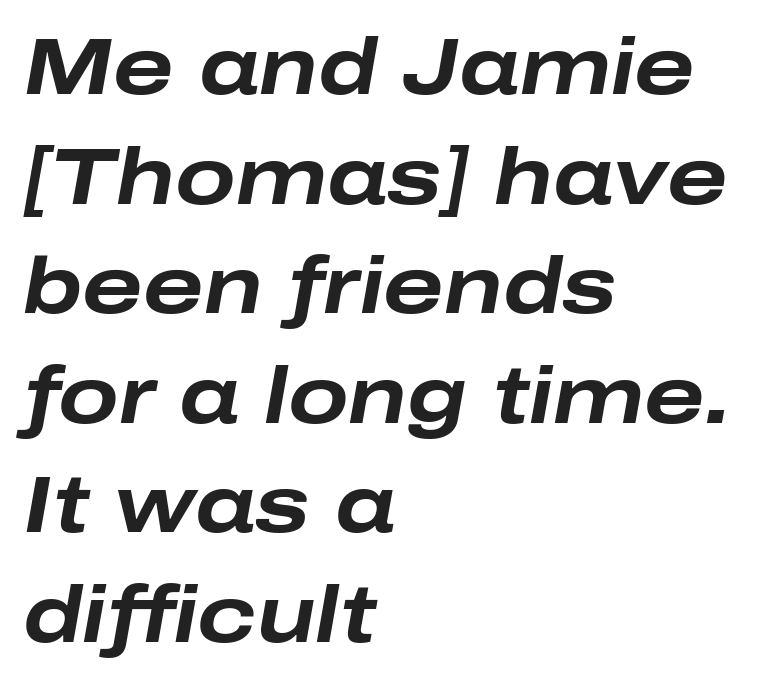
Q: Is the text bold? A: Yes.
Q: Is the text italic (slanted)? A: Yes, it leans right by about 10 degrees.
Q: Is the text underlined? A: No.
Q: How is the paragraph aligned? A: Left-aligned.
Q: Is the spacing between letters normal or unusually wide? A: Normal.
Q: Is the spacing between lines tight, normal or loose? A: Normal.
Q: Width (condensed, normal, or wide)? A: Wide.
Q: Stroke contrast? A: Low.
Q: x-height? A: Medium.
Q: Monospaced? A: No.
